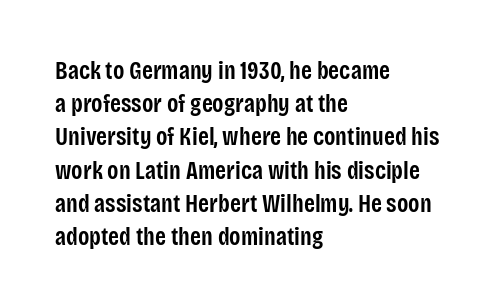
Which margin do the lines hug? The left one — the right edge is uneven. The space beneath each line is pristine and unruled. The line texture is even and compact thanks to regular tracking. Line spacing here is normal. The face used here is a semibold: visibly heavier than regular, lighter than bold.
